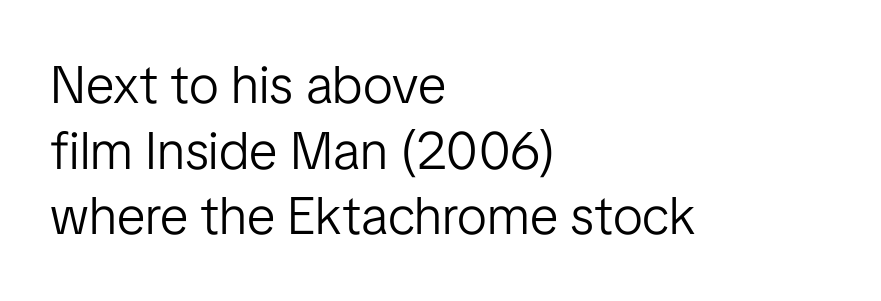
Check the space under the baseline: it is left empty. The paragraph has a hard left edge and a soft right edge. No letter is thick-stroked: the sample isn't bold. Nobody touched the tracking dial on this one. Note the varied advance widths — an 'i' is clearly narrower than an 'm'.
